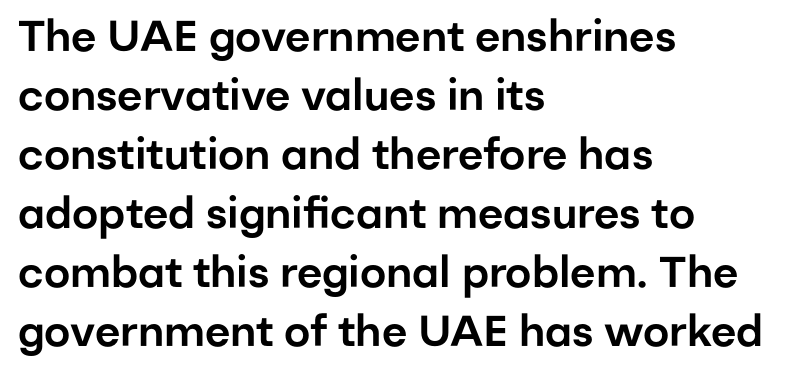
{"serif": "no", "italic": "no", "width": "normal", "stroke_contrast": "low", "x_height": "medium", "monospaced": "no", "underline": "no", "align": "left", "line_spacing": "normal", "line_spacing_ratio": 1.37, "letter_spacing": "normal", "letter_spacing_em": 0.0, "glyph_px": 43}
